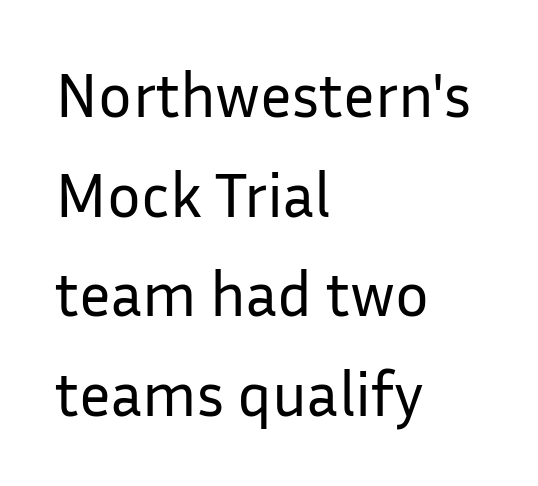
Q: Is the text bold? A: No.
Q: Is the text italic (slanted)? A: No, it is upright.
Q: Is the typeface a serif or a sans-serif typeface? A: Sans-serif.
Q: Is the text underlined? A: No.
Q: How is the paragraph aligned? A: Left-aligned.
Q: Is the spacing between letters normal or unusually wide? A: Normal.
Q: Is the spacing between lines tight, normal or loose? A: Normal.
Q: Width (condensed, normal, or wide)? A: Normal.
Q: Stroke contrast? A: Low.
Q: x-height? A: Medium.
Q: Monospaced? A: No.
